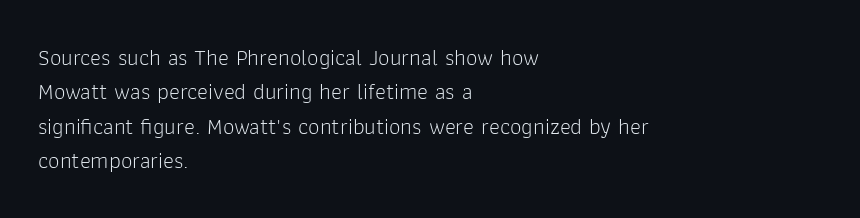
Q: Is the text bold? A: No.
Q: Is the text italic (slanted)? A: No, it is upright.
Q: Is the text underlined? A: No.
Q: How is the paragraph aligned? A: Left-aligned.
Q: Is the spacing between letters normal or unusually wide? A: Normal.
Q: Is the spacing between lines tight, normal or loose? A: Normal.
